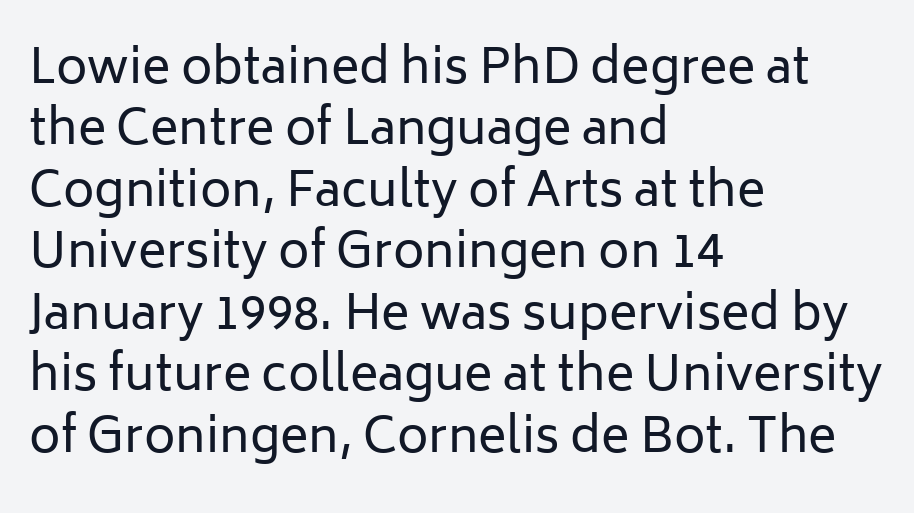
The axis of the letterforms is exactly vertical. Bare-footed words on every line. Nothing heavy about these letters — not bold at all. Is this a sans? Yes — the strokes have no serifs. Each letter keeps its own natural width here, so spacing adapts to shape. This rendering uses left alignment, leaving the right contour irregular.
